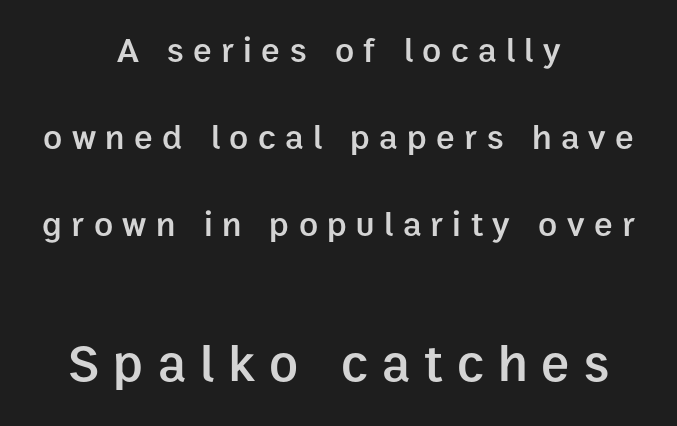
{"serif": "no", "italic": "no", "bold": "semi", "weight": "semibold", "width": "normal", "stroke_contrast": "low", "x_height": "medium", "monospaced": "no", "underline": "no", "align": "center", "line_spacing": "loose", "line_spacing_ratio": 2.49, "letter_spacing": "wide", "letter_spacing_em": 0.27, "larger_block": "second", "size_ratio": 1.51, "glyph_px": 53}
